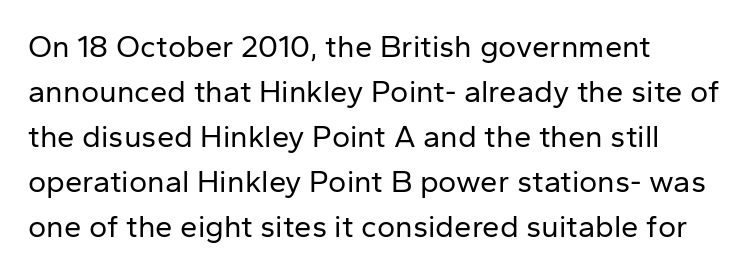
The image shows 31 px regular-weight sans-serif type, upright; set left-aligned, normal line spacing (1.45x), normal letter spacing, not underlined; low stroke contrast and a medium x-height.
